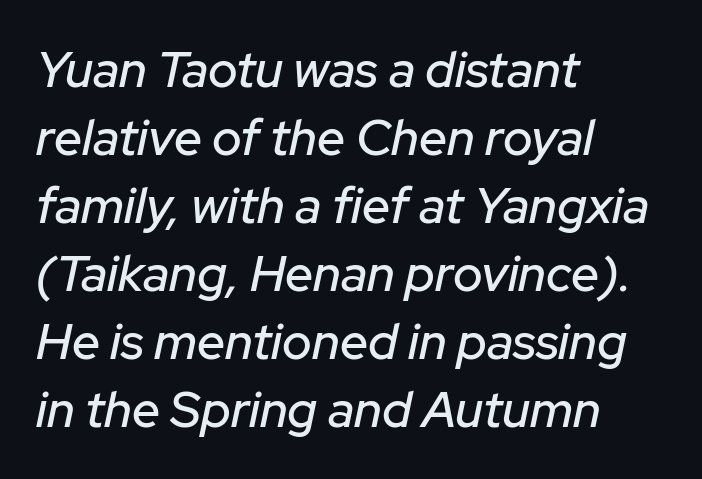
The image shows 50 px text type, italic (leaning right); set left-aligned, normal line spacing (1.36x), normal letter spacing, not underlined; low stroke contrast and a medium x-height.
